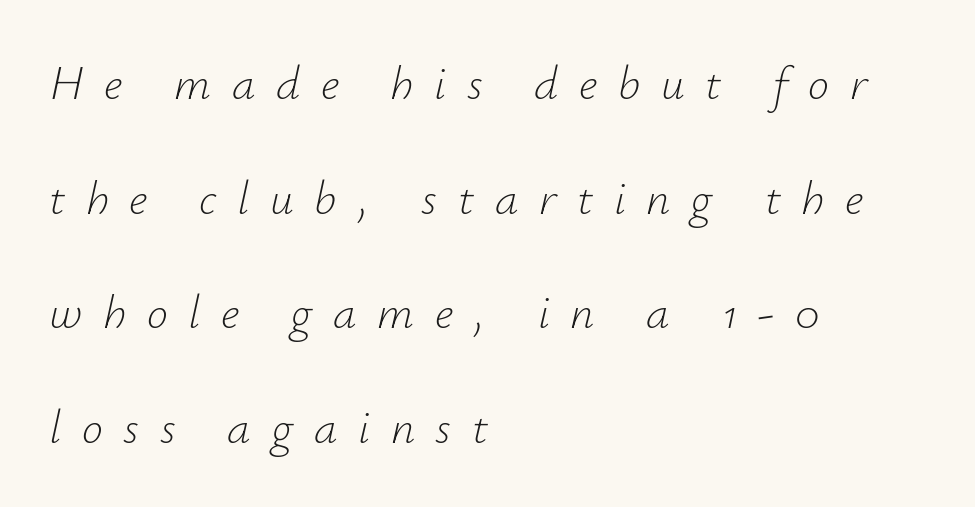
The image shows 47 px light type, italic (leaning right); set left-aligned, loose line spacing (2.44x), unusually wide letter spacing (+0.44 em), not underlined; low stroke contrast and a small x-height.
